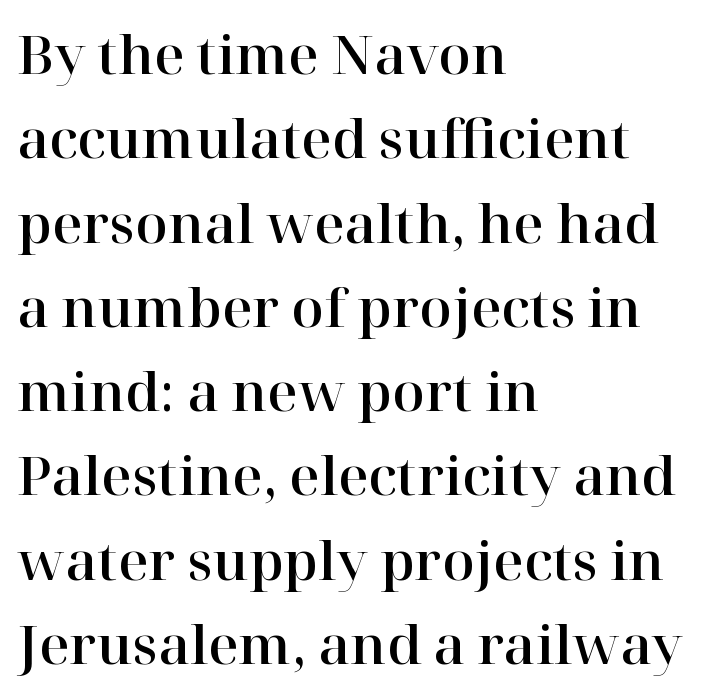
Q: Is the text italic (slanted)? A: No, it is upright.
Q: Is the typeface a serif or a sans-serif typeface? A: Serif.
Q: Is the text underlined? A: No.
Q: How is the paragraph aligned? A: Left-aligned.
Q: Is the spacing between letters normal or unusually wide? A: Normal.
Q: Is the spacing between lines tight, normal or loose? A: Normal.
Q: Width (condensed, normal, or wide)? A: Normal.
Q: Stroke contrast? A: High.
Q: x-height? A: Medium.
Q: Monospaced? A: No.
